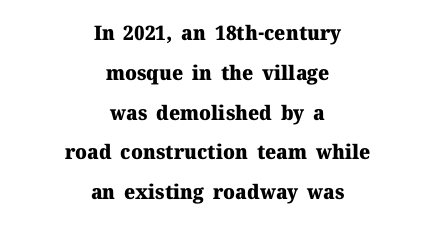
These lines stand farther apart than default settings would place them. The strokes are fattened all the way to bold. The line texture is even and compact thanks to regular tracking. The passage is arranged like a title page — every line centered.
